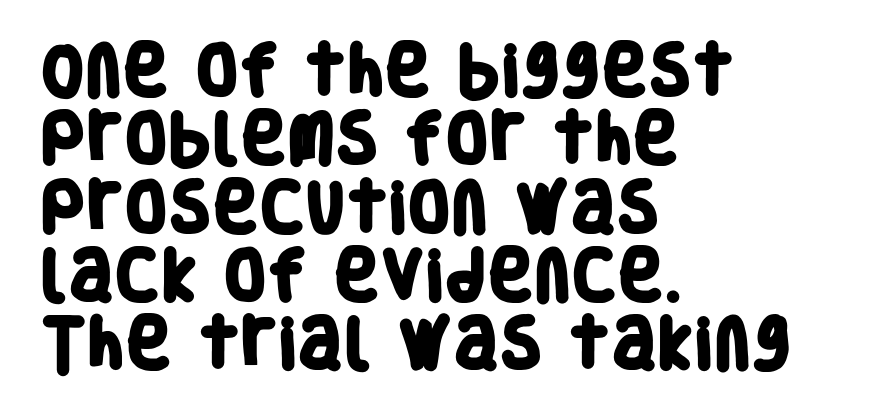
Q: Is the text bold? A: Yes.
Q: Is the typeface a serif or a sans-serif typeface? A: Sans-serif.
Q: Is the text underlined? A: No.
Q: How is the paragraph aligned? A: Left-aligned.
Q: Is the spacing between letters normal or unusually wide? A: Normal.
Q: Width (condensed, normal, or wide)? A: Condensed.
Q: Stroke contrast? A: Low.
Q: x-height? A: Large.
Q: Monospaced? A: No.
